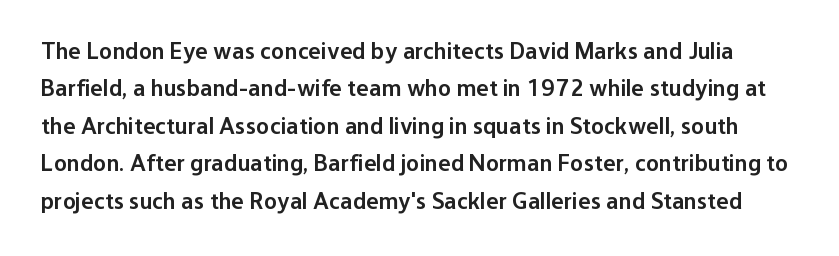
{"italic": "no", "bold": "semi", "underline": "no", "line_spacing": "normal", "line_spacing_ratio": 1.56, "letter_spacing": "normal", "letter_spacing_em": 0.0, "glyph_px": 24}
